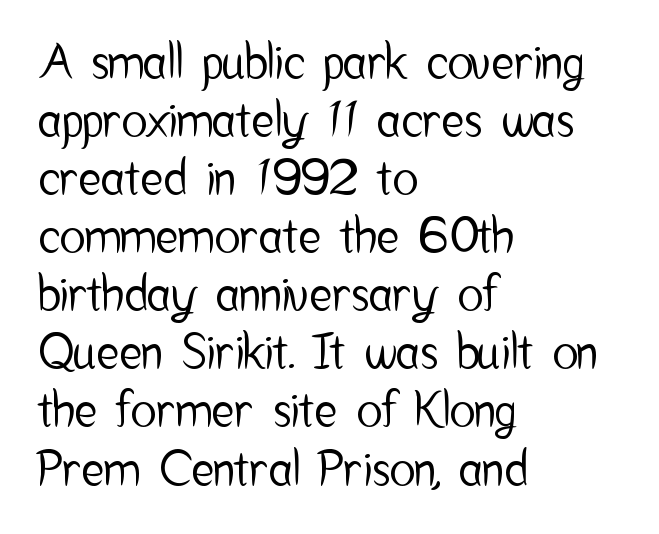
Nope, no serifs anywhere on these letters. Varying glyph widths throughout — classic text-font behaviour. Which margin do the lines hug? The left one — the right edge is uneven. This sample uses an upright cut, with every glyph sitting square on the baseline.
